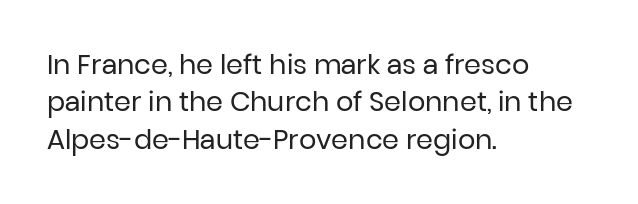
{"italic": "no", "bold": "no", "underline": "no", "align": "left", "line_spacing": "normal", "line_spacing_ratio": 1.38, "letter_spacing": "normal", "letter_spacing_em": 0.0, "glyph_px": 27}
